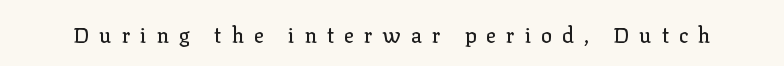
{"italic": "no", "underline": "no", "letter_spacing": "wide", "letter_spacing_em": 0.47, "glyph_px": 21}
